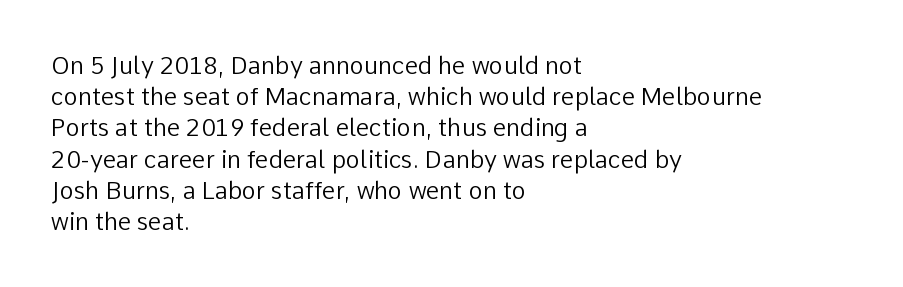
{"italic": "no", "bold": "no", "underline": "no", "align": "left", "line_spacing": "normal", "line_spacing_ratio": 1.3, "letter_spacing": "normal", "letter_spacing_em": 0.0, "glyph_px": 24}
